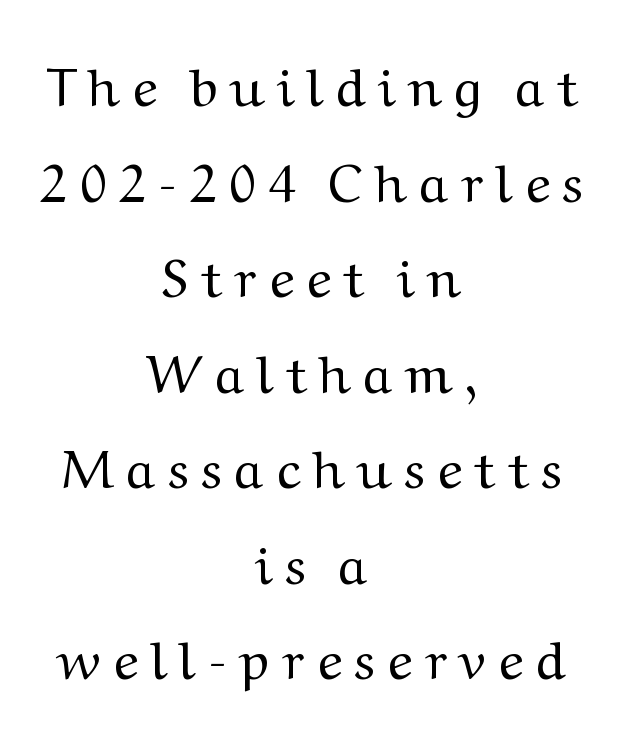
Examine the stroke ends and you'll spot serifs. Descenders are the only things crossing below the line. A typesetter would call this proportional, since set widths differ per character. Vertical stems look standard width or narrower in stroke. The typography opts for an upright posture over an oblique one. The paragraph has two soft edges and a firm central axis.
